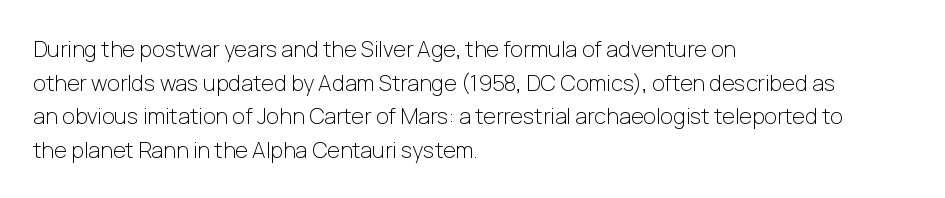
The image shows 22 px text type, upright; set left-aligned, normal line spacing (1.53x), normal letter spacing, not underlined.
